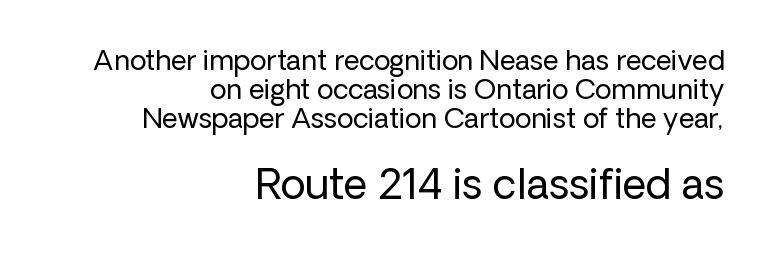
{"serif": "no", "italic": "no", "bold": "no", "weight": "regular", "width": "normal", "stroke_contrast": "low", "x_height": "medium", "monospaced": "no", "underline": "no", "align": "right", "line_spacing": "tight", "line_spacing_ratio": 1.07, "letter_spacing": "normal", "letter_spacing_em": 0.0, "larger_block": "second", "size_ratio": 1.52, "glyph_px": 41}
